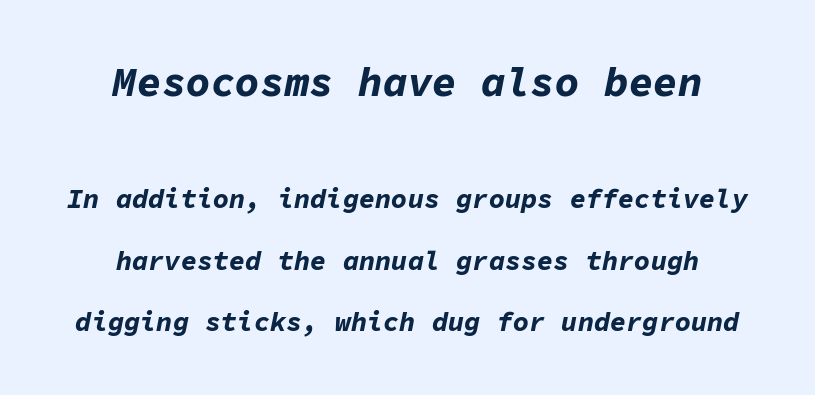
{"italic": "yes", "lean": "right", "slant_degrees": 11, "bold": "yes", "weight": "bold", "width": "normal", "stroke_contrast": "low", "x_height": "medium", "monospaced": "yes", "underline": "no", "align": "center", "line_spacing": "loose", "line_spacing_ratio": 2.28, "letter_spacing": "normal", "letter_spacing_em": 0.0, "larger_block": "first", "size_ratio": 1.52, "glyph_px": 41}
